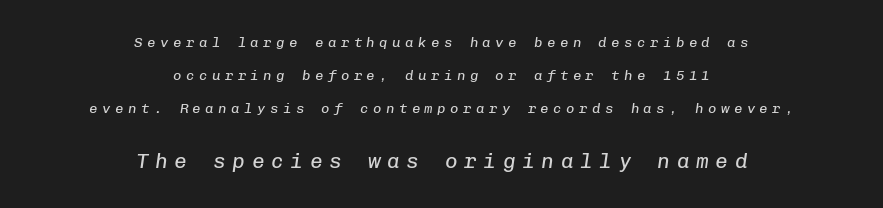
{"italic": "yes", "lean": "right", "slant_degrees": 8, "bold": "no", "underline": "no", "align": "center", "line_spacing": "loose", "line_spacing_ratio": 2.35, "letter_spacing": "wide", "letter_spacing_em": 0.32, "larger_block": "second", "size_ratio": 1.5, "glyph_px": 21}
